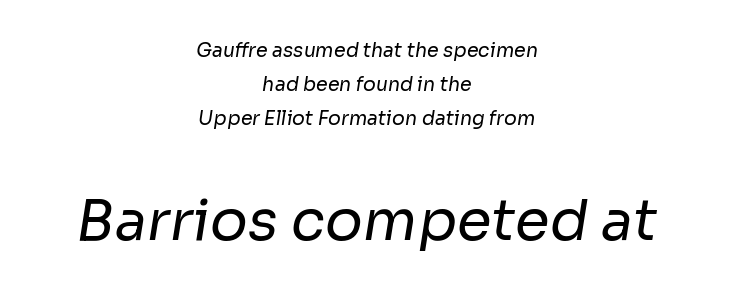
The font is comparable to plain body text, perhaps lighter. Check under the words: just untouched page. Honestly, the letter spacing is just normal — you wouldn't notice it. Casual observation: everything's sitting right in the middle. Note: smaller setting up top, larger setting below. Proportional: the letters do not fall into vertical columns.
